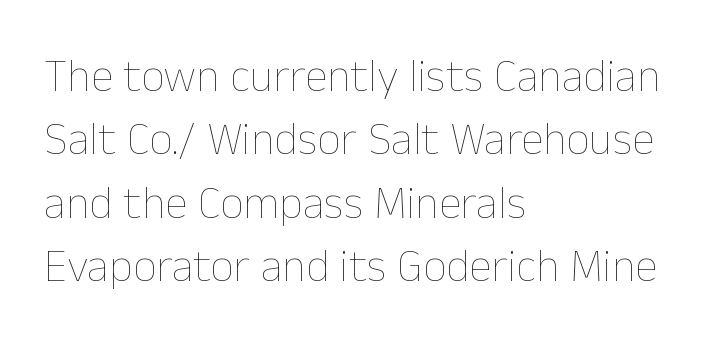
The image shows 46 px thin type, upright; set left-aligned, normal line spacing (1.38x), normal letter spacing, not underlined; low stroke contrast and a medium x-height.
